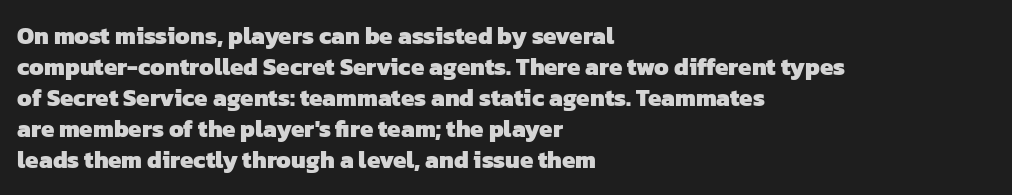
As a designer I'd log this as weight 700, bold. Short note: letters normally spaced. Leftover space on each line is placed entirely after the last word. The rendering uses a moderate line-height, typical for paragraphs. Unmarked baselines from the first word to the last.
